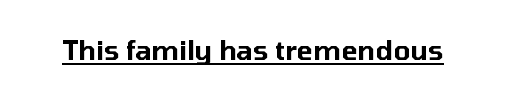
Q: Is the text italic (slanted)? A: No, it is upright.
Q: Is the text underlined? A: Yes.
Q: Is the spacing between letters normal or unusually wide? A: Normal.
